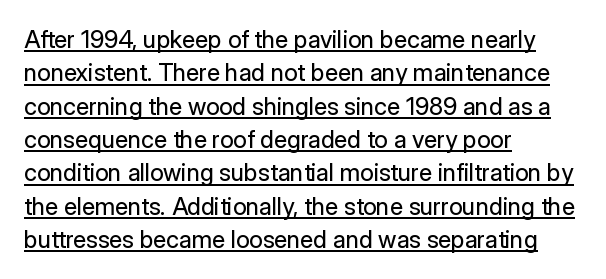
Emphasis is given by a line drawn under the lettering. The text block is weighted toward the left margin, trailing off unevenly rightward. These lines sit exactly where default settings would place them. This is roman type, the default non-slanted kind.
